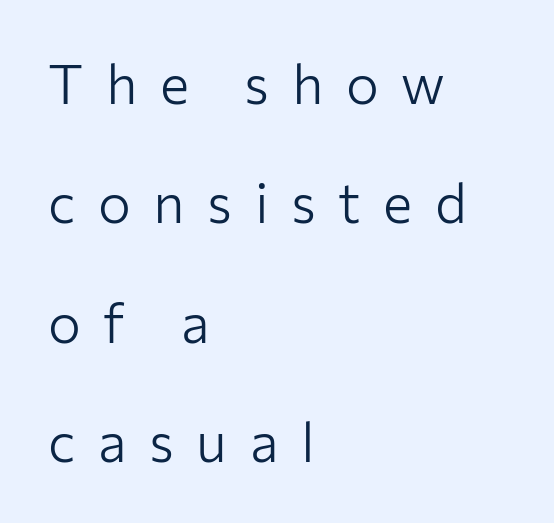
{"serif": "no", "italic": "no", "bold": "no", "weight": "light", "width": "normal", "stroke_contrast": "low", "x_height": "medium", "monospaced": "no", "underline": "no", "align": "left", "line_spacing": "loose", "line_spacing_ratio": 2.17, "letter_spacing": "wide", "letter_spacing_em": 0.41, "glyph_px": 55}
